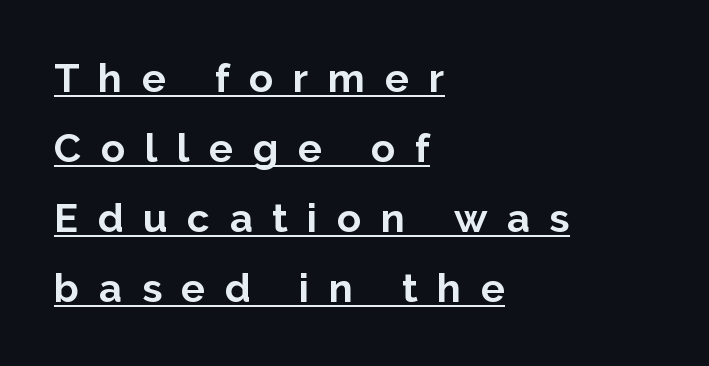
The image shows 40 px bold sans-serif type, upright; set left-aligned, line spacing 1.75x, unusually wide letter spacing (+0.49 em), underlined; low stroke contrast and a medium x-height.
